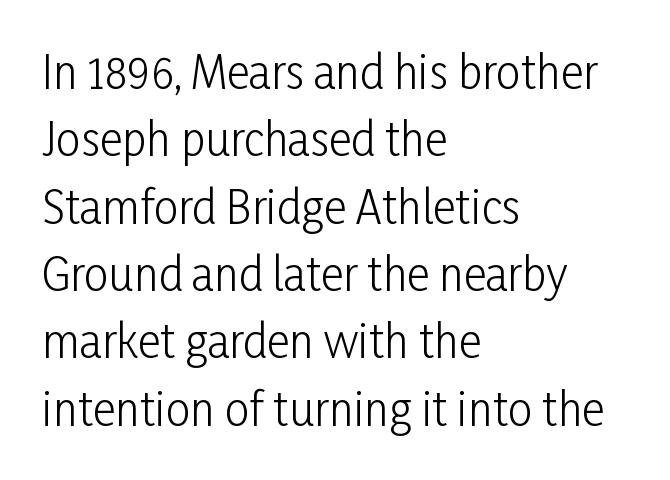
Q: Is the text bold? A: No.
Q: Is the text italic (slanted)? A: No, it is upright.
Q: Is the typeface a serif or a sans-serif typeface? A: Sans-serif.
Q: Is the text underlined? A: No.
Q: How is the paragraph aligned? A: Left-aligned.
Q: Is the spacing between letters normal or unusually wide? A: Normal.
Q: Is the spacing between lines tight, normal or loose? A: Normal.
Q: Width (condensed, normal, or wide)? A: Condensed.
Q: Stroke contrast? A: Low.
Q: x-height? A: Medium.
Q: Monospaced? A: No.
